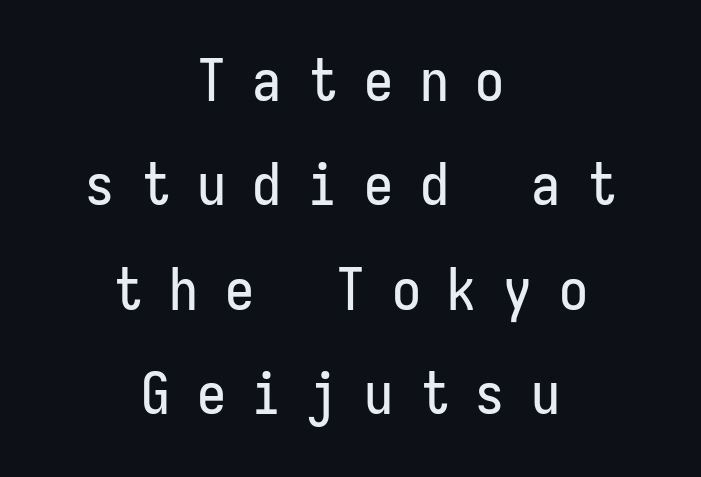
Tracking here is generous; glyphs stand well apart from one another. Centered paragraph, ragged on both sides. The gap between lines stays unmarked. The type sits square on the baseline with zero lean. Monospaced: the letters line up in strict vertical columns. This is sans-serif lettering, the kind often seen on screens and signage.
